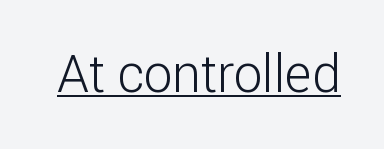
Q: Is the text bold? A: No.
Q: Is the text italic (slanted)? A: No, it is upright.
Q: Is the typeface a serif or a sans-serif typeface? A: Sans-serif.
Q: Is the text underlined? A: Yes.
Q: Is the spacing between letters normal or unusually wide? A: Normal.
Q: Width (condensed, normal, or wide)? A: Normal.
Q: Stroke contrast? A: Low.
Q: x-height? A: Medium.
Q: Monospaced? A: No.
